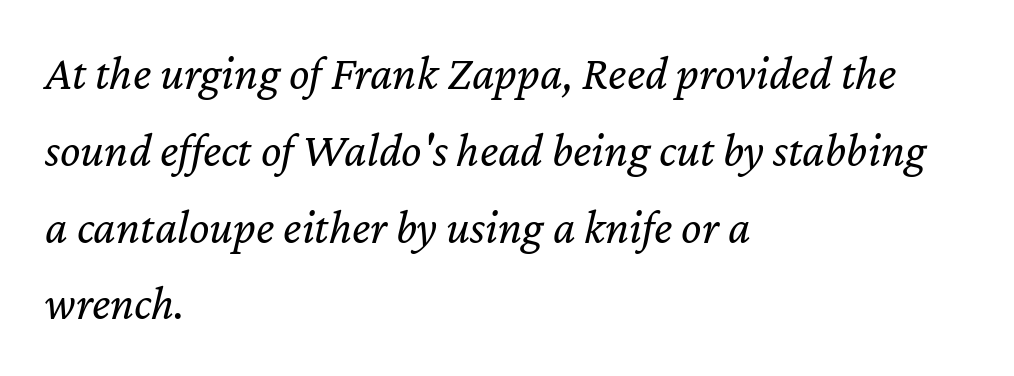
Q: Is the text bold? A: No.
Q: Is the text italic (slanted)? A: Yes, it leans right by about 12 degrees.
Q: Is the text underlined? A: No.
Q: How is the paragraph aligned? A: Left-aligned.
Q: Is the spacing between letters normal or unusually wide? A: Normal.
Q: Is the spacing between lines tight, normal or loose? A: Normal.
Q: Width (condensed, normal, or wide)? A: Normal.
Q: Stroke contrast? A: Low.
Q: x-height? A: Medium.
Q: Monospaced? A: No.
